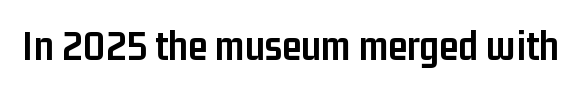
Q: Is the text bold? A: Yes.
Q: Is the text italic (slanted)? A: No, it is upright.
Q: Is the typeface a serif or a sans-serif typeface? A: Sans-serif.
Q: Is the text underlined? A: No.
Q: Is the spacing between letters normal or unusually wide? A: Normal.
Q: Width (condensed, normal, or wide)? A: Condensed.
Q: Stroke contrast? A: Low.
Q: x-height? A: Medium.
Q: Monospaced? A: No.
